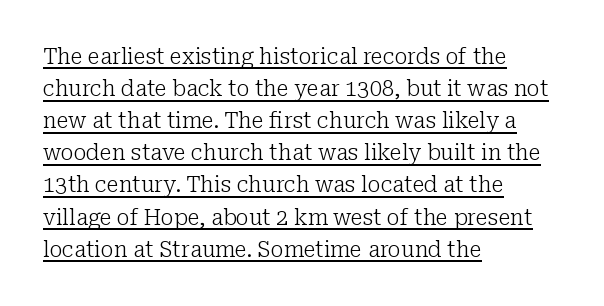
The image shows 22 px text type, upright; set left-aligned, normal line spacing (1.46x), normal letter spacing, underlined.
